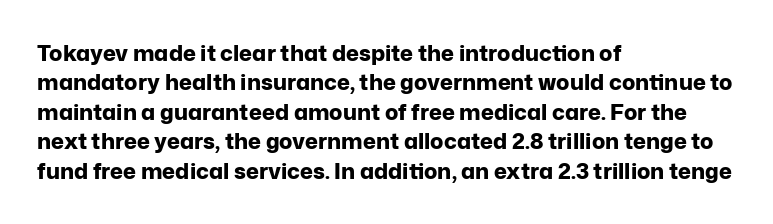
{"italic": "no", "bold": "yes", "underline": "no", "align": "left", "line_spacing": "normal", "line_spacing_ratio": 1.34, "letter_spacing": "normal", "letter_spacing_em": 0.0, "glyph_px": 22}
